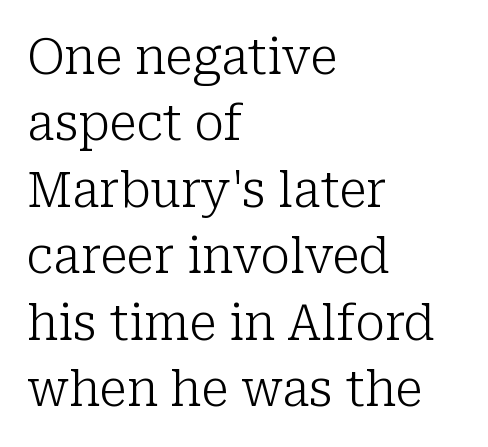
Q: Is the text bold? A: No.
Q: Is the text italic (slanted)? A: No, it is upright.
Q: Is the typeface a serif or a sans-serif typeface? A: Serif.
Q: Is the text underlined? A: No.
Q: How is the paragraph aligned? A: Left-aligned.
Q: Is the spacing between letters normal or unusually wide? A: Normal.
Q: Is the spacing between lines tight, normal or loose? A: Normal.
Q: Width (condensed, normal, or wide)? A: Normal.
Q: Stroke contrast? A: Low.
Q: x-height? A: Medium.
Q: Monospaced? A: No.
